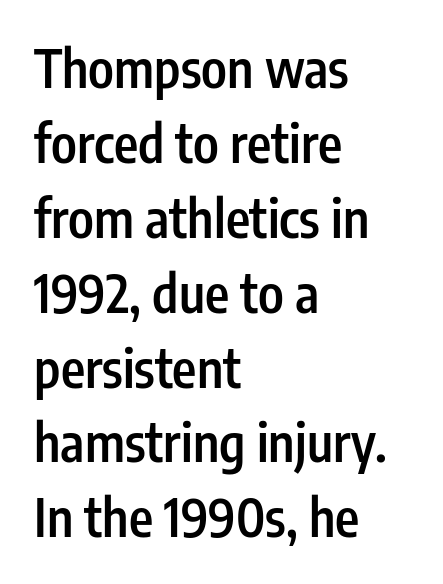
Notice the strokes are somewhat thickened but not fully heavy: this is a semibold. Line starts are locked; line ends wander. Note: no serifs on the glyphs. Proportional: the letters do not fall into vertical columns. Letter spacing: default. Quick note: interline space is typical.
